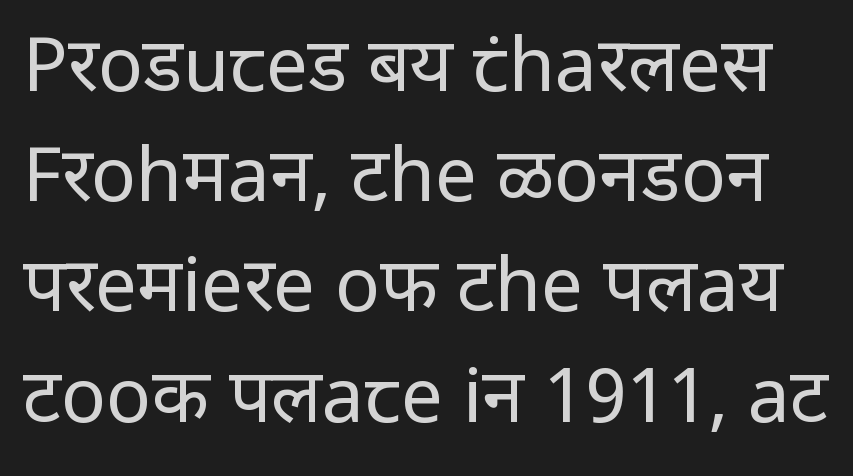
Q: Is the text bold? A: No.
Q: Is the text italic (slanted)? A: No, it is upright.
Q: Is the typeface a serif or a sans-serif typeface? A: Sans-serif.
Q: Is the text underlined? A: No.
Q: Is the spacing between letters normal or unusually wide? A: Normal.
Q: Is the spacing between lines tight, normal or loose? A: Normal.
Q: Width (condensed, normal, or wide)? A: Normal.
Q: Stroke contrast? A: Low.
Q: x-height? A: Medium.
Q: Monospaced? A: No.
